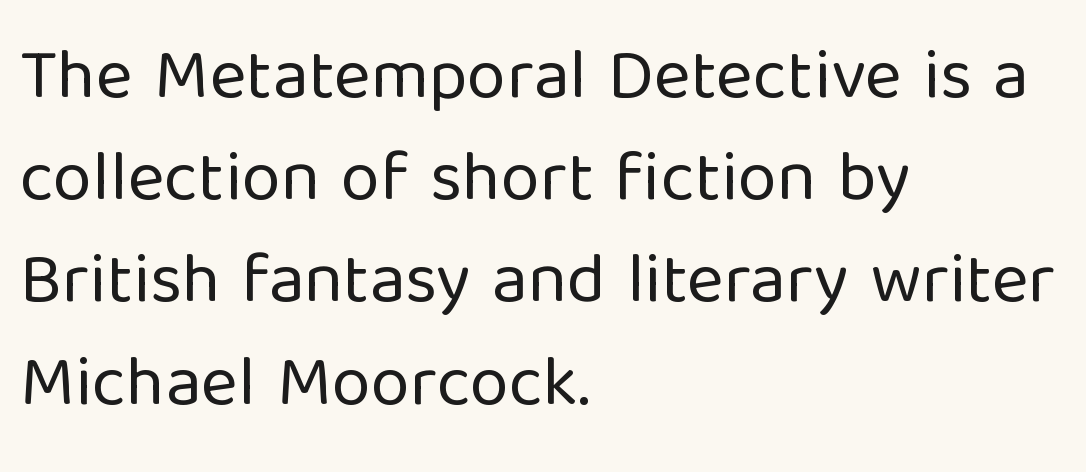
The image shows 71 px regular-weight sans-serif type, upright; set left-aligned, normal line spacing (1.44x), normal letter spacing, not underlined; low stroke contrast and a medium x-height.
